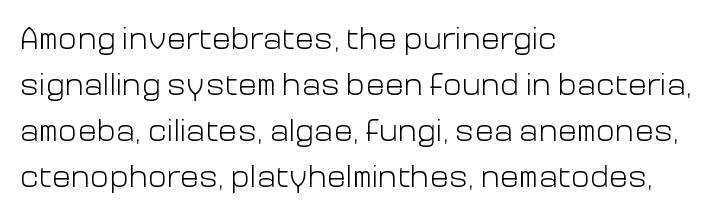
Q: Is the text bold? A: No.
Q: Is the text italic (slanted)? A: No, it is upright.
Q: Is the typeface a serif or a sans-serif typeface? A: Sans-serif.
Q: Is the text underlined? A: No.
Q: How is the paragraph aligned? A: Left-aligned.
Q: Is the spacing between letters normal or unusually wide? A: Normal.
Q: Is the spacing between lines tight, normal or loose? A: Normal.
Q: Width (condensed, normal, or wide)? A: Normal.
Q: Stroke contrast? A: Low.
Q: x-height? A: Medium.
Q: Monospaced? A: No.
